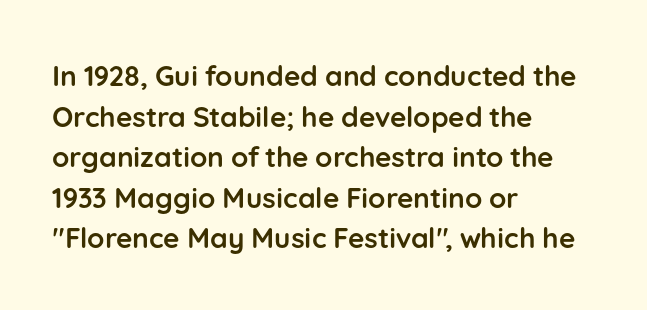
{"serif": "no", "italic": "no", "bold": "yes", "weight": "semibold", "width": "normal", "stroke_contrast": "low", "x_height": "medium", "monospaced": "no", "underline": "no", "align": "left", "line_spacing": "normal", "line_spacing_ratio": 1.45, "letter_spacing": "normal", "letter_spacing_em": 0.0, "glyph_px": 28}
